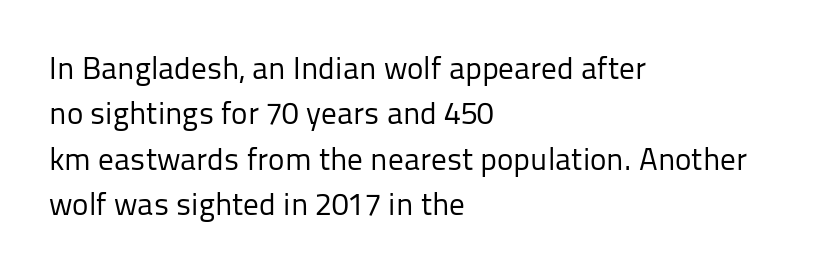
Q: Is the text bold? A: No.
Q: Is the text italic (slanted)? A: No, it is upright.
Q: Is the typeface a serif or a sans-serif typeface? A: Sans-serif.
Q: Is the text underlined? A: No.
Q: How is the paragraph aligned? A: Left-aligned.
Q: Is the spacing between letters normal or unusually wide? A: Normal.
Q: Is the spacing between lines tight, normal or loose? A: Normal.
Q: Width (condensed, normal, or wide)? A: Normal.
Q: Stroke contrast? A: Low.
Q: x-height? A: Medium.
Q: Monospaced? A: No.
